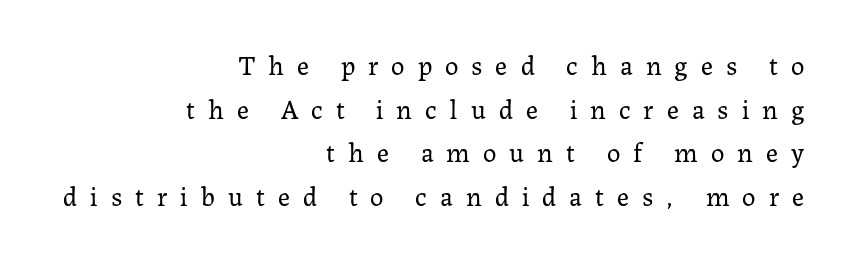
The text block is weighted toward the right margin, trailing off unevenly leftward. Bold? No — there's no thickening of the strokes. The face used here is rendered with a markedly widened letterfit. Tall strokes in this sample are plumb rather than angled.
